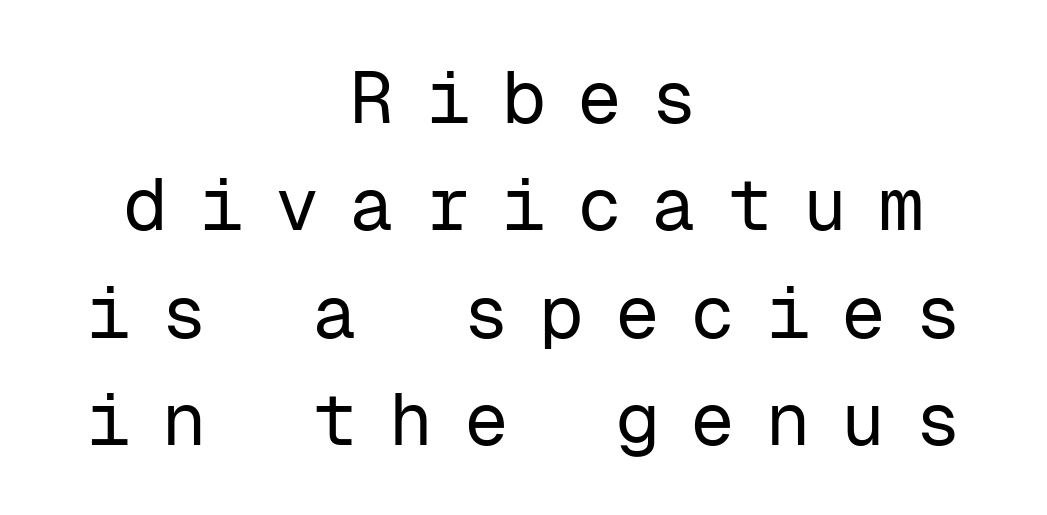
The image shows 74 px regular-weight sans-serif type, upright, monospaced; set centered, normal line spacing (1.45x), unusually wide letter spacing (+0.42 em), not underlined; low stroke contrast and a medium x-height.
